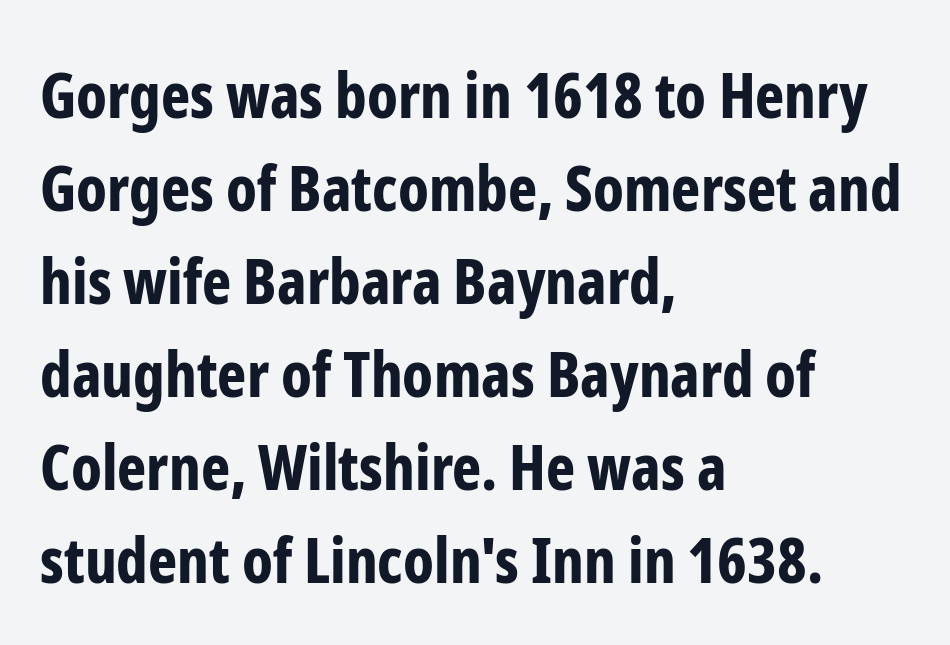
The image shows 62 px bold, condensed sans-serif type, upright; set left-aligned, normal line spacing (1.5x), normal letter spacing, not underlined; low stroke contrast and a medium x-height.
